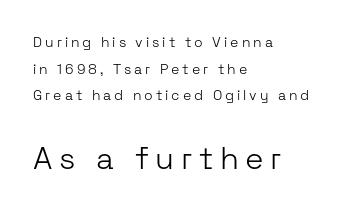
Leading is clearly above the norm, producing a sparse column. This sample uses a sans-serif face. These lines are rendered in a variable-pitch font. Leftover space on each line is placed entirely after the last word. The specimen reads as upright at a glance.
